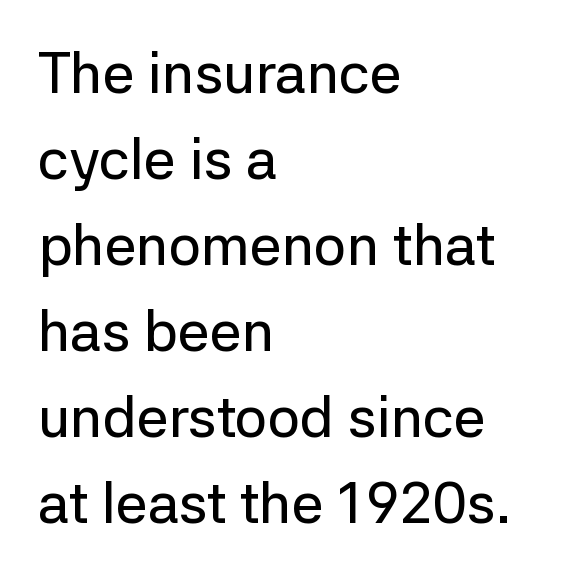
Any mark beneath the type? The region is blank. This sample uses plain, unmodified letter spacing. These lines are rendered in a variable-pitch font. Do the letters lean? They stand straight. The type family on display is of the sans-serif kind.
